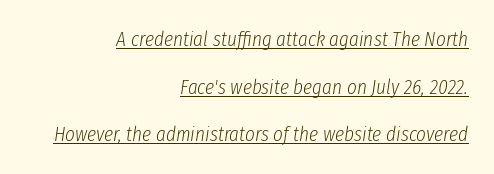
{"italic": "yes", "lean": "right", "slant_degrees": 8, "bold": "no", "underline": "yes", "align": "right", "line_spacing": "loose", "line_spacing_ratio": 2.27, "letter_spacing": "normal", "letter_spacing_em": 0.0, "glyph_px": 21}
